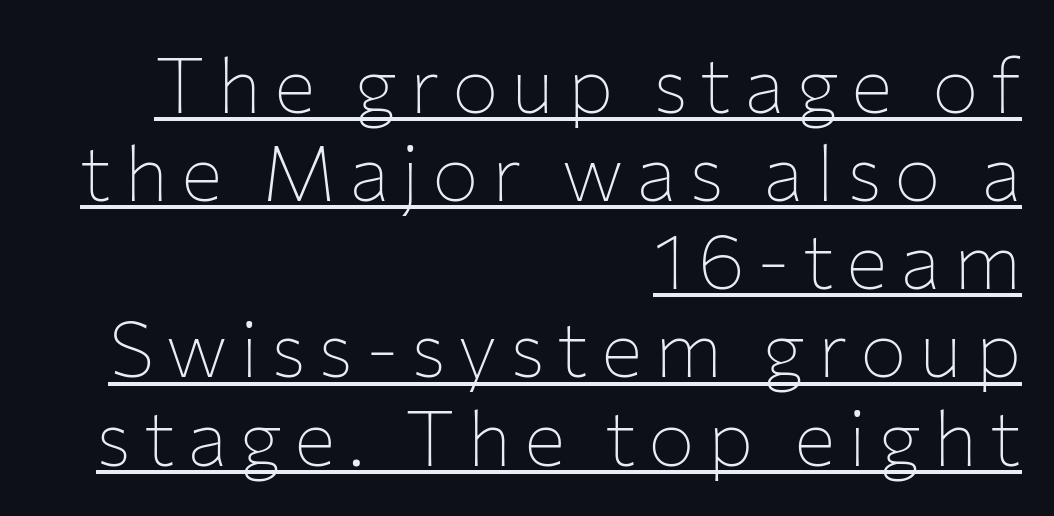
The image shows 78 px thin sans-serif type, upright; set right-aligned, tight line spacing (1.13x), underlined; low stroke contrast and a medium x-height.
